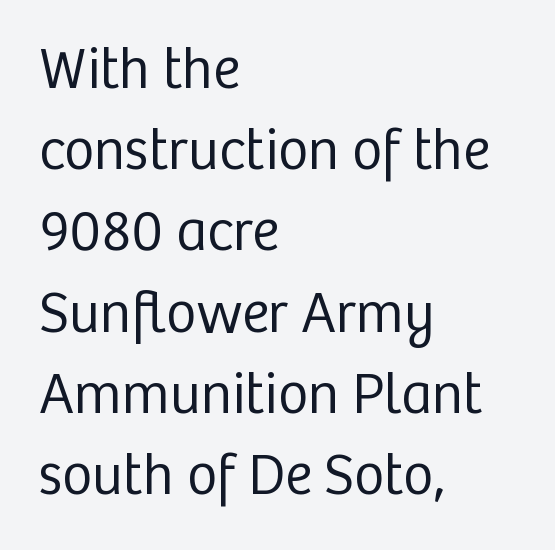
A typesetter would label this face a sans. Every row of glyphs begins at an identical x-position on the left. Character widths vary here, with narrow letters taking less room than wide ones. The weight tops out at a normal text grade. Every stem runs plumb, perpendicular to the baseline.
